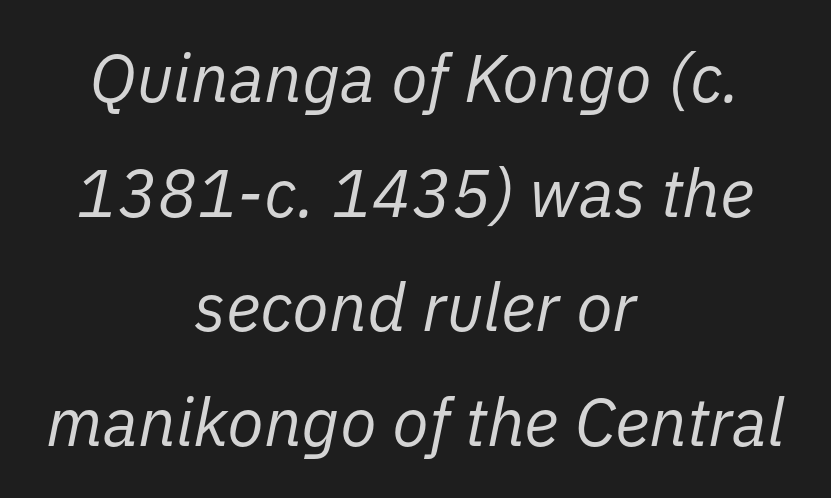
Q: Is the text bold? A: No.
Q: Is the text italic (slanted)? A: Yes, it leans right by about 11 degrees.
Q: Is the text underlined? A: No.
Q: How is the paragraph aligned? A: Centered.
Q: Is the spacing between letters normal or unusually wide? A: Normal.
Q: Width (condensed, normal, or wide)? A: Normal.
Q: Stroke contrast? A: Low.
Q: x-height? A: Medium.
Q: Monospaced? A: No.
